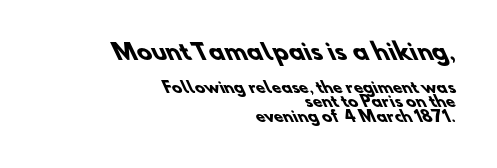
What weight is shown? A full bold with thick strokes. How would I describe the line gaps? Narrow and economical. Spacing between characters is what you'd get straight out of the box. The space beneath each line is pristine and unruled. This layout puts the oversized block above and the modest block below. Notice how the passage keeps a crisp vertical edge on the right only.
